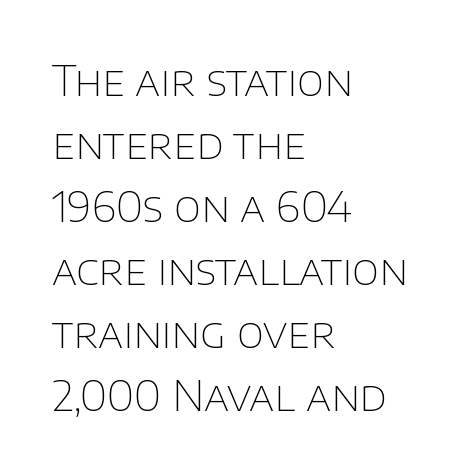
The line-height multiplier appears to be the usual default. Compared with a centered layout, this one pins lines to the left instead. Classification — sans serif. Is there any slant? The stems are plumb.
